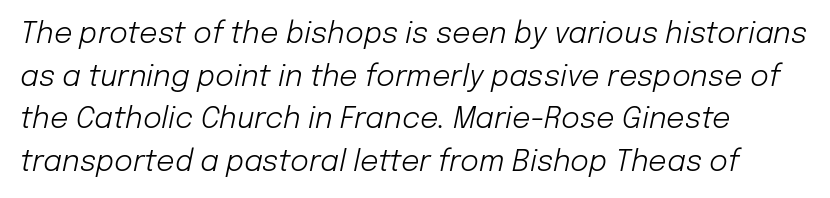
The image shows 29 px light type, italic (leaning right); set normal line spacing (1.47x), normal letter spacing, not underlined; low stroke contrast and a medium x-height.
